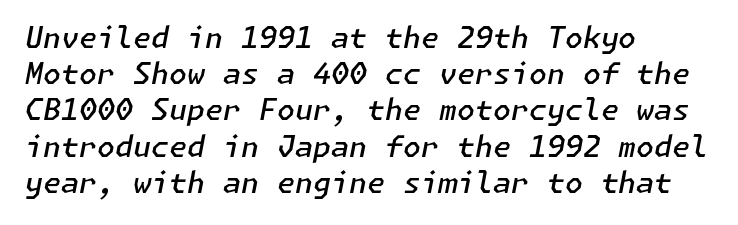
The image shows 29 px semibold type, italic (leaning right); set left-aligned, normal line spacing (1.25x), normal letter spacing, not underlined; low stroke contrast and a medium x-height.
